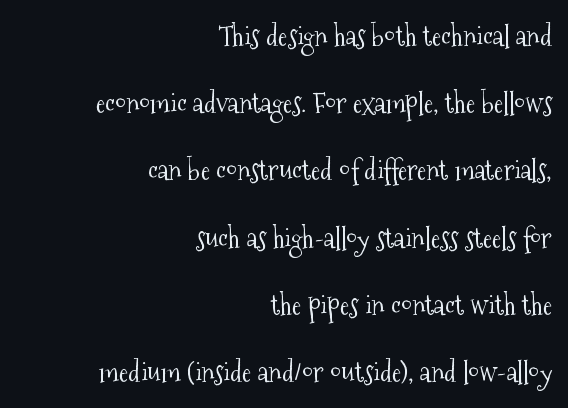
{"serif": "yes", "italic": "no", "bold": "no", "weight": "light", "width": "condensed", "stroke_contrast": "medium", "x_height": "medium", "monospaced": "no", "underline": "no", "align": "right", "line_spacing": "loose", "line_spacing_ratio": 2.4, "letter_spacing": "normal", "letter_spacing_em": 0.0, "glyph_px": 28}
